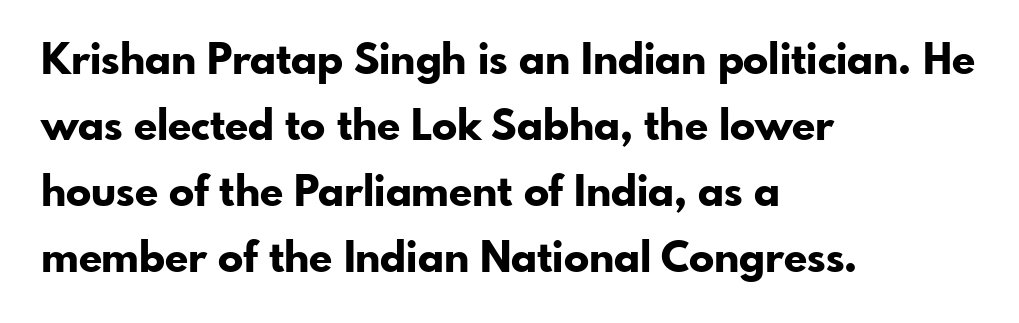
Glance below the letters and you will spot only blank space. Rows of type keep a routine distance in the vertical direction. A roman cut, with each character standing at attention. Every letter is thick-stroked: bold, no question.
